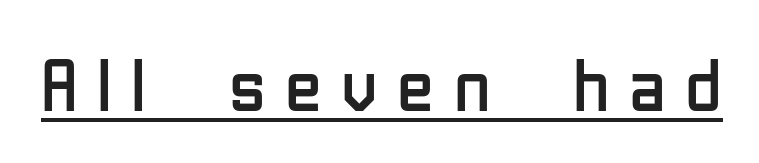
Q: Is the text bold? A: No.
Q: Is the text italic (slanted)? A: No, it is upright.
Q: Is the typeface a serif or a sans-serif typeface? A: Sans-serif.
Q: Is the text underlined? A: Yes.
Q: Is the spacing between letters normal or unusually wide? A: Unusually wide.
Q: Width (condensed, normal, or wide)? A: Condensed.
Q: Stroke contrast? A: Low.
Q: x-height? A: Medium.
Q: Monospaced? A: No.
